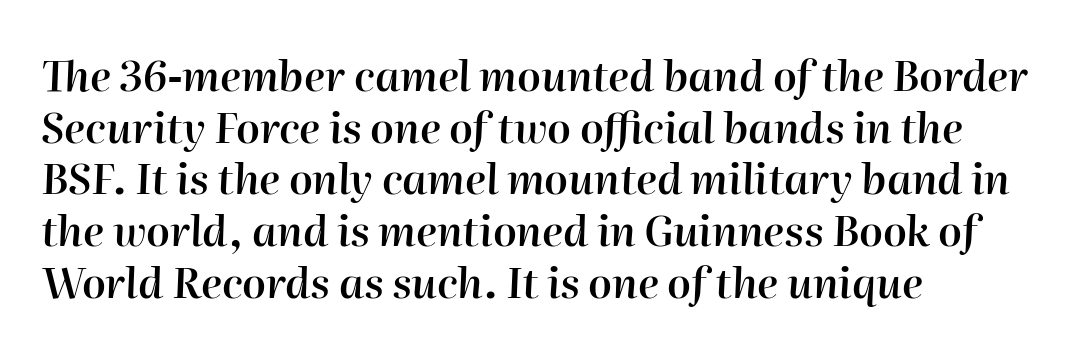
{"italic": "yes", "lean": "right", "slant_degrees": 2, "bold": "semi", "weight": "semibold", "width": "normal", "stroke_contrast": "high", "x_height": "medium", "monospaced": "no", "underline": "no", "align": "left", "line_spacing_ratio": 1.23, "letter_spacing": "normal", "letter_spacing_em": 0.0, "glyph_px": 42}
